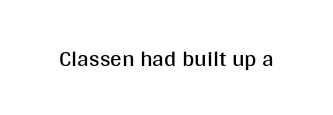
The type is set solid horizontally, with unmodified tracking. Words float on clear page, feet unadorned. A quiet, ordinary-to-light weight characterises the typeface. The type sits square on the baseline with zero lean.
